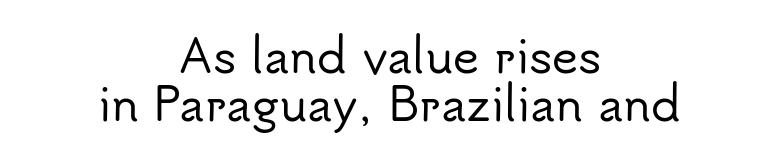
{"serif": "no", "italic": "no", "width": "normal", "stroke_contrast": "low", "x_height": "small", "monospaced": "no", "underline": "no", "align": "center", "line_spacing": "tight", "line_spacing_ratio": 1.06, "letter_spacing": "normal", "letter_spacing_em": 0.0, "glyph_px": 45}
